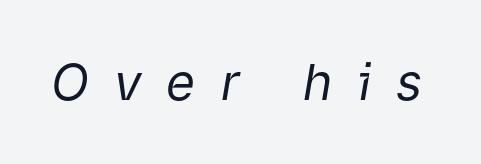
The image shows 50 px regular-weight type, italic (leaning right); set unusually wide letter spacing (+0.5 em), not underlined; low stroke contrast and a medium x-height.
